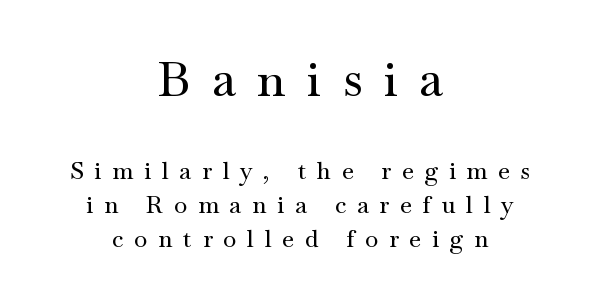
A student would call this center alignment; a typographer would say set centered. Underline: absent. This sample keeps an unexceptional amount of space between lines. I'd call this a serif setting — the letters wear small feet. Does the bottom block carry the larger type? No, the top block does. This sample has the flowing, uneven cadence of proportional lettering.
